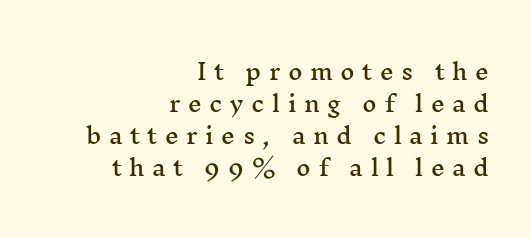
The face used here is rendered with a markedly widened letterfit. Descenders hang freely into open space. This sample keeps an unexceptional amount of space between lines. A student would call this right alignment; a typographer would say flush right, rag left. Posture: upright roman.
